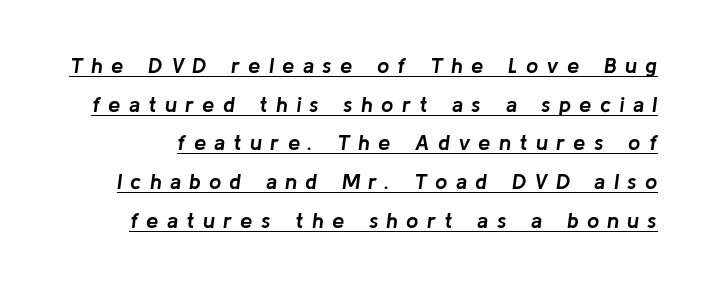
The image shows 22 px bold type, italic (leaning right); set line spacing 1.76x, unusually wide letter spacing (+0.37 em), underlined.
